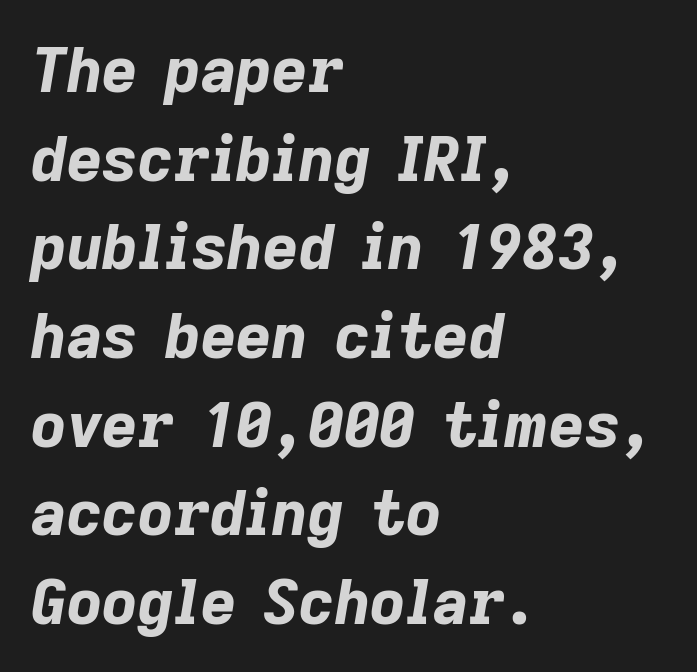
The image shows 62 px bold type, italic (leaning right); set left-aligned, normal line spacing (1.43x), normal letter spacing, not underlined; low stroke contrast and a medium x-height.
